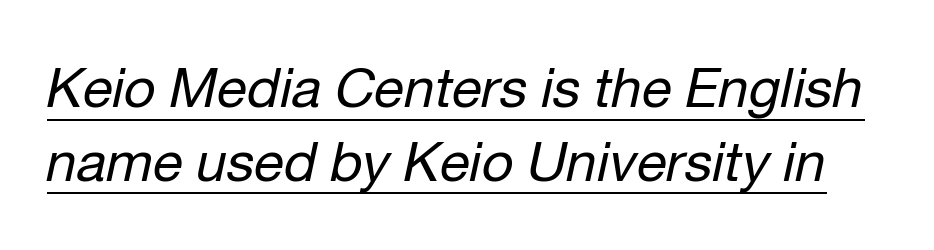
Q: Is the text bold? A: No.
Q: Is the text italic (slanted)? A: Yes, it leans right by about 12 degrees.
Q: Is the text underlined? A: Yes.
Q: Is the spacing between letters normal or unusually wide? A: Normal.
Q: Is the spacing between lines tight, normal or loose? A: Normal.
Q: Width (condensed, normal, or wide)? A: Normal.
Q: Stroke contrast? A: Low.
Q: x-height? A: Medium.
Q: Monospaced? A: No.
